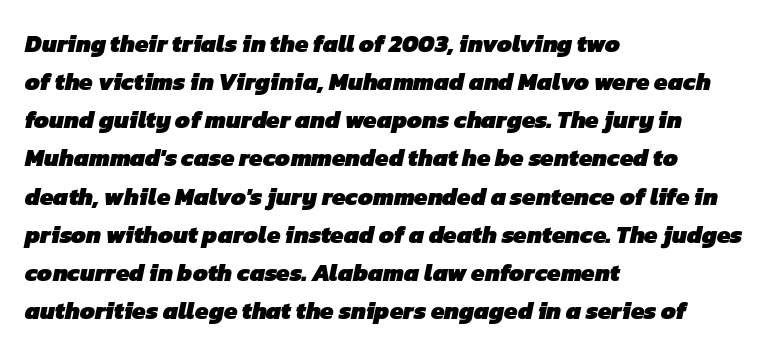
The image shows 24 px bold type; set left-aligned, normal line spacing (1.59x), normal letter spacing, not underlined.
